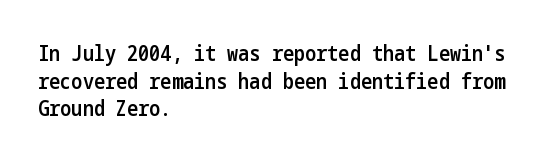
{"italic": "no", "bold": "semi", "underline": "no", "align": "left", "line_spacing": "normal", "line_spacing_ratio": 1.31, "letter_spacing": "normal", "letter_spacing_em": 0.0, "glyph_px": 21}
